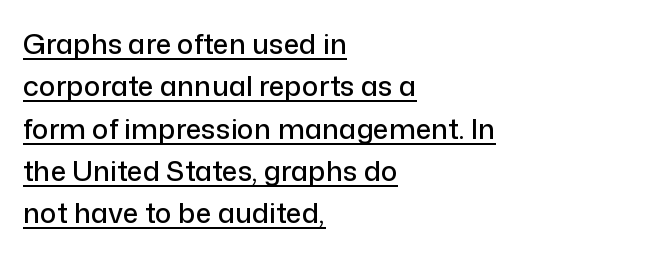
The image shows 28 px sans-serif type, upright; set left-aligned, normal line spacing (1.51x), normal letter spacing, underlined; low stroke contrast and a medium x-height.
